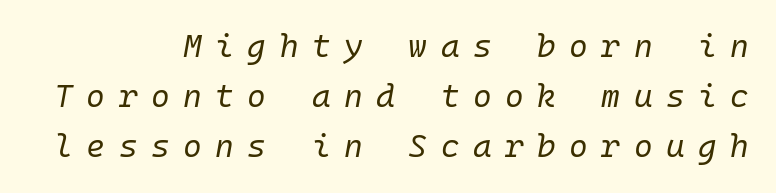
It's the slanting kind of type. These lines are set flush right with a ragged left edge. Words float on clear page, feet unadorned. You could count columns in this text — the font is strictly monospaced.
